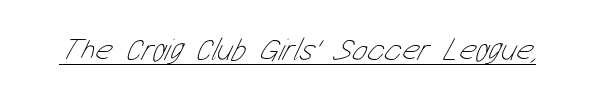
Q: Is the text bold? A: No.
Q: Is the text underlined? A: Yes.
Q: Is the spacing between letters normal or unusually wide? A: Normal.
Q: Width (condensed, normal, or wide)? A: Condensed.
Q: Stroke contrast? A: Low.
Q: x-height? A: Medium.
Q: Monospaced? A: No.
